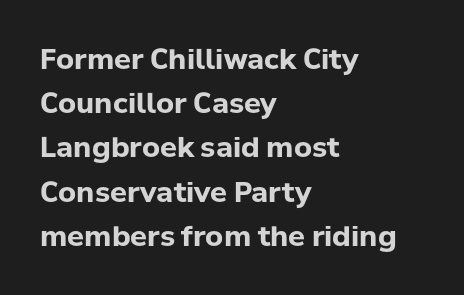
The image shows 28 px bold sans-serif type, upright; set left-aligned, normal line spacing (1.58x), normal letter spacing, not underlined; low stroke contrast and a medium x-height.
